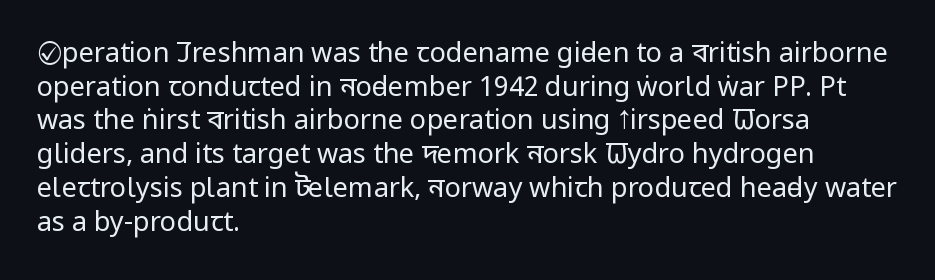
Q: Is the text bold? A: No.
Q: Is the text italic (slanted)? A: No, it is upright.
Q: Is the text underlined? A: No.
Q: How is the paragraph aligned? A: Left-aligned.
Q: Is the spacing between letters normal or unusually wide? A: Normal.
Q: Is the spacing between lines tight, normal or loose? A: Normal.
